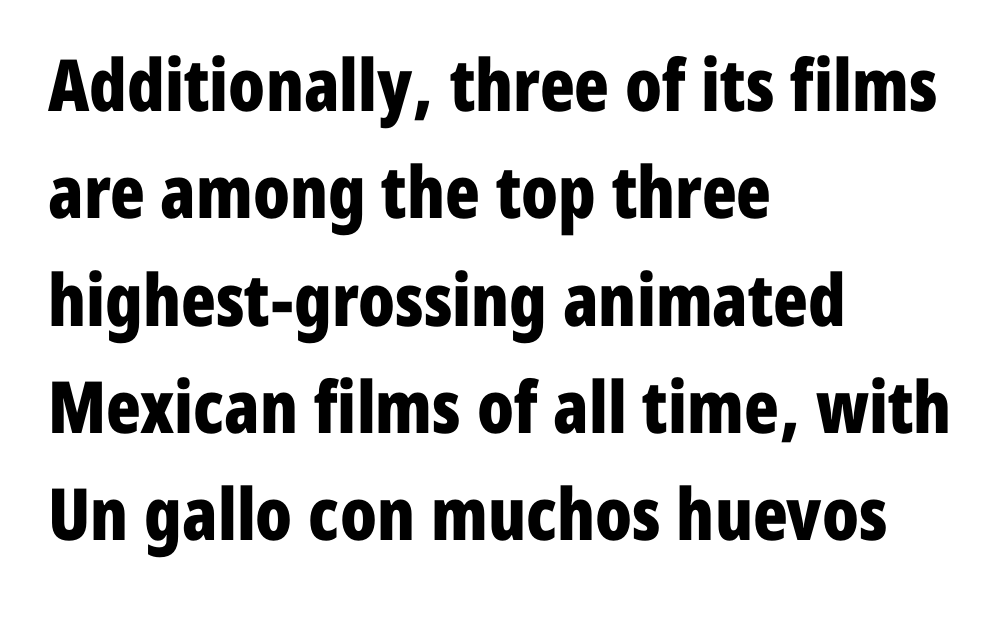
Thick stems and heavy bowls — unmistakably bold. There is no visible air inserted between adjacent glyphs. I'd call this a sans setting — the letters go barefoot. These lines stack with their left ends in a neat column. Does the leading feel generous? No, just average. Unmarked baselines from the first word to the last.
